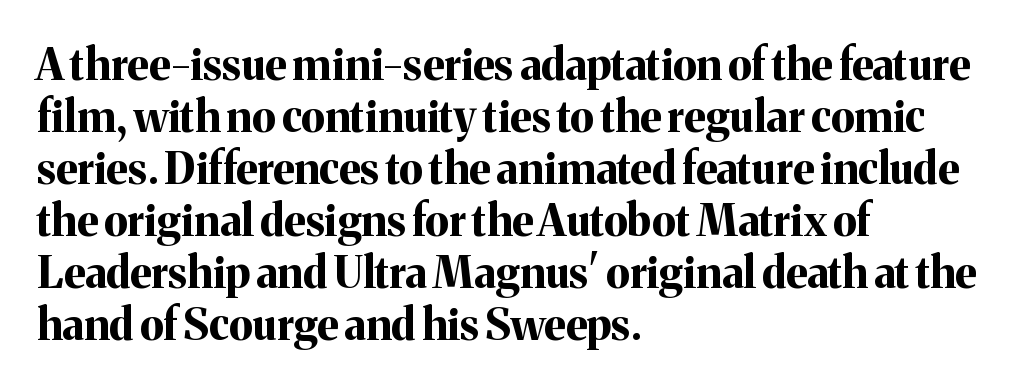
Q: Is the text bold? A: Yes.
Q: Is the text italic (slanted)? A: No, it is upright.
Q: Is the typeface a serif or a sans-serif typeface? A: Serif.
Q: Is the text underlined? A: No.
Q: How is the paragraph aligned? A: Left-aligned.
Q: Is the spacing between letters normal or unusually wide? A: Normal.
Q: Width (condensed, normal, or wide)? A: Normal.
Q: Stroke contrast? A: Medium.
Q: x-height? A: Medium.
Q: Monospaced? A: No.
